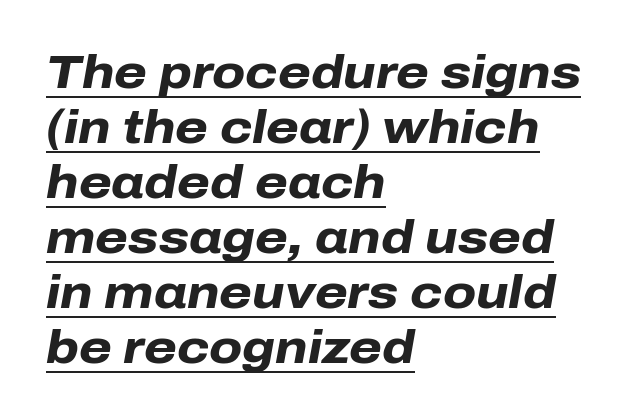
Its strokes are broad and dark, the hallmark of bold type. A typesetter would call this proportional, since set widths differ per character. The lettering tilts uniformly, giving the passage an italic look. Nothing unusual about the tracking: characters are spaced as the font intends. Notice how a bar underscores the lettering throughout.
